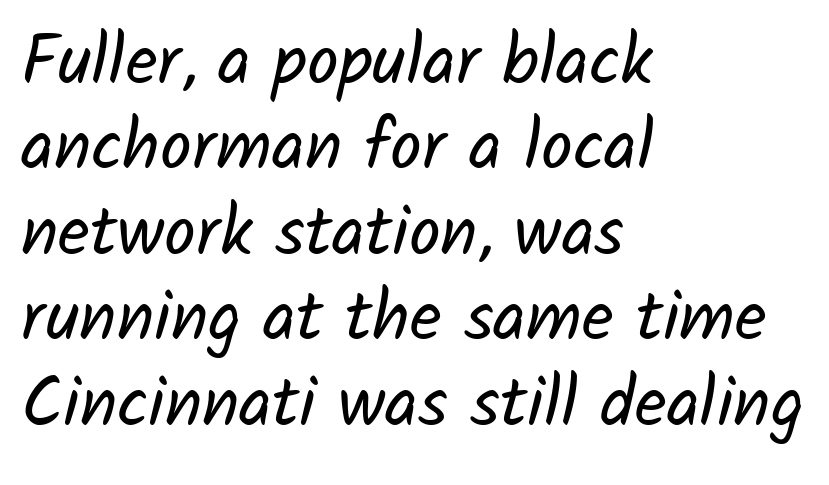
Q: Is the text bold? A: No.
Q: Is the typeface a serif or a sans-serif typeface? A: Sans-serif.
Q: Is the text underlined? A: No.
Q: How is the paragraph aligned? A: Left-aligned.
Q: Is the spacing between letters normal or unusually wide? A: Normal.
Q: Width (condensed, normal, or wide)? A: Normal.
Q: Stroke contrast? A: Low.
Q: x-height? A: Medium.
Q: Monospaced? A: No.
